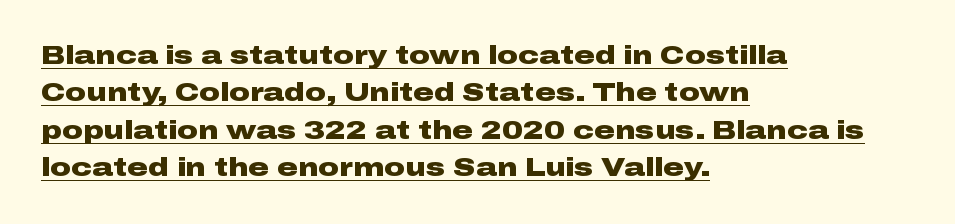
The image shows 26 px bold type, upright; set left-aligned, normal line spacing (1.44x), normal letter spacing, underlined.
